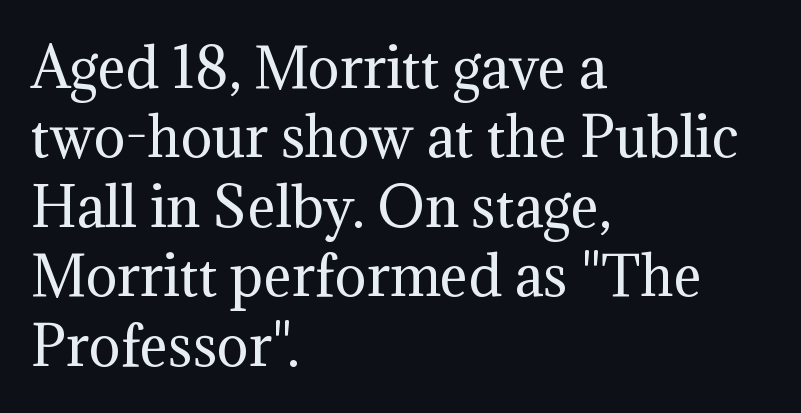
The image shows 53 px regular-weight serif type, upright; set left-aligned, normal line spacing (1.31x), normal letter spacing, not underlined; medium stroke contrast and a medium x-height.
